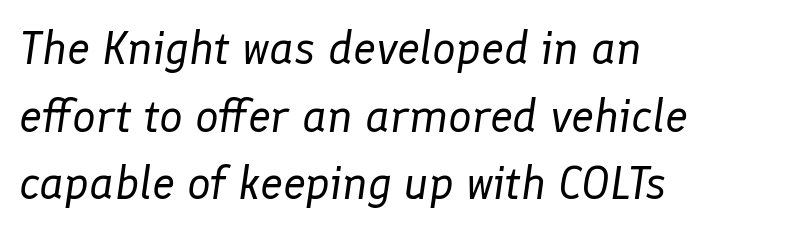
Q: Is the text bold? A: No.
Q: Is the text italic (slanted)? A: Yes, it leans right by about 8 degrees.
Q: Is the text underlined? A: No.
Q: How is the paragraph aligned? A: Left-aligned.
Q: Is the spacing between letters normal or unusually wide? A: Normal.
Q: Is the spacing between lines tight, normal or loose? A: Normal.
Q: Width (condensed, normal, or wide)? A: Normal.
Q: Stroke contrast? A: Low.
Q: x-height? A: Medium.
Q: Monospaced? A: No.
